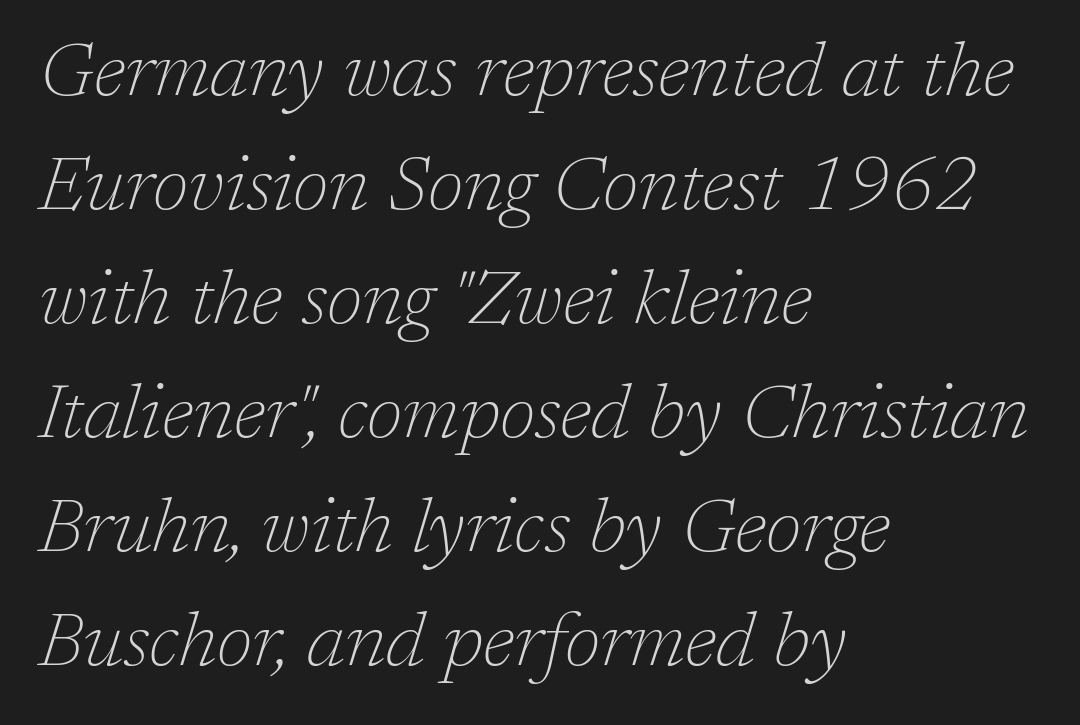
Q: Is the text bold? A: No.
Q: Is the text italic (slanted)? A: Yes, it leans right by about 17 degrees.
Q: Is the typeface a serif or a sans-serif typeface? A: Serif.
Q: Is the text underlined? A: No.
Q: How is the paragraph aligned? A: Left-aligned.
Q: Is the spacing between letters normal or unusually wide? A: Normal.
Q: Is the spacing between lines tight, normal or loose? A: Normal.
Q: Width (condensed, normal, or wide)? A: Normal.
Q: Stroke contrast? A: Low.
Q: x-height? A: Medium.
Q: Monospaced? A: No.
